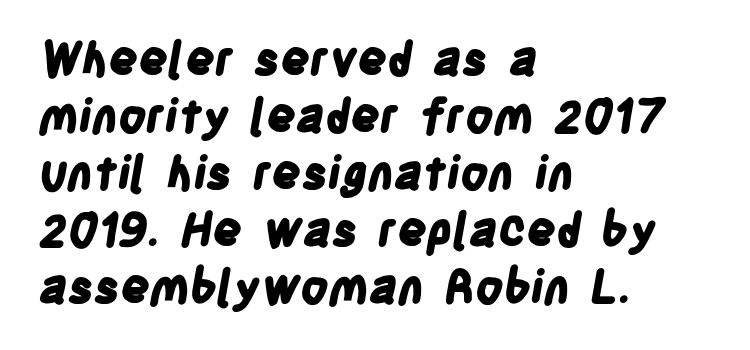
{"serif": "no", "bold": "yes", "weight": "bold", "width": "condensed", "stroke_contrast": "low", "x_height": "large", "monospaced": "no", "underline": "no", "align": "left", "line_spacing_ratio": 1.24, "letter_spacing": "normal", "letter_spacing_em": 0.0, "glyph_px": 46}
